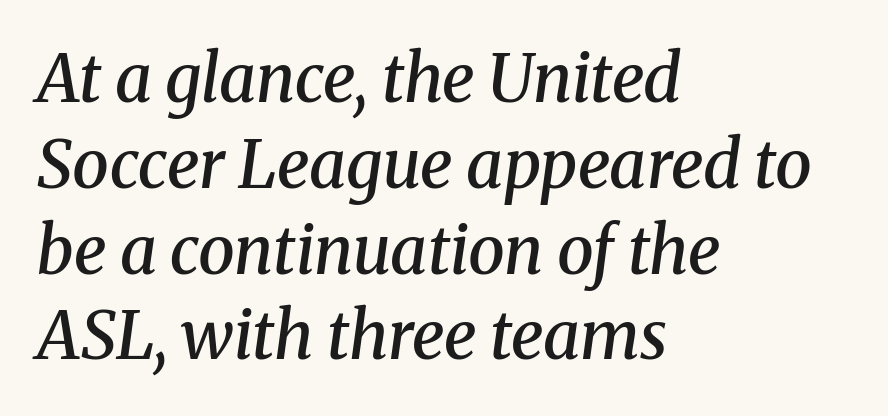
Serifs: yes, visible at the terminals of the letterforms. The typography opts for an oblique posture over an upright one. The passage shown is not underscored anywhere. Interline gaps are of average width in this sample.
